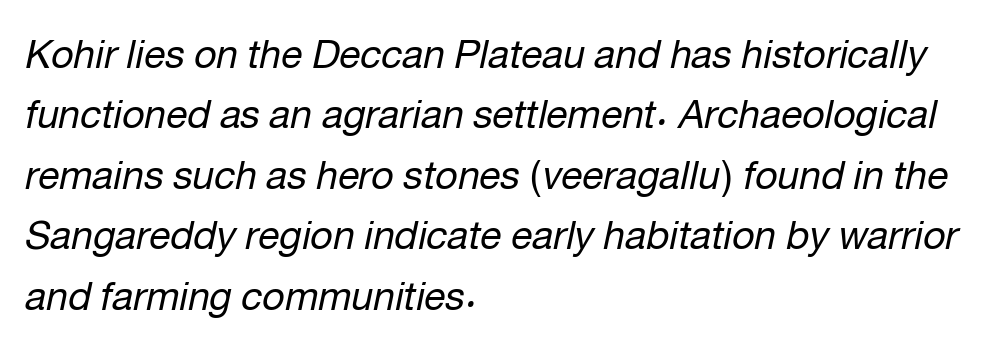
The image shows 39 px regular-weight type, italic (leaning right); set left-aligned, normal line spacing (1.55x), normal letter spacing, not underlined; low stroke contrast and a medium x-height.
